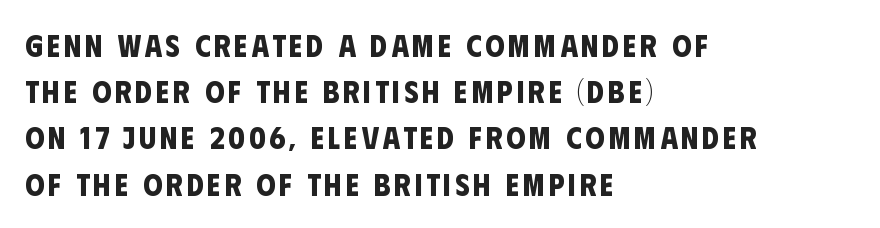
{"serif": "no", "bold": "yes", "weight": "bold", "width": "condensed", "stroke_contrast": "low", "x_height": "large", "monospaced": "no", "underline": "no", "align": "left", "line_spacing": "normal", "line_spacing_ratio": 1.49, "glyph_px": 31}
